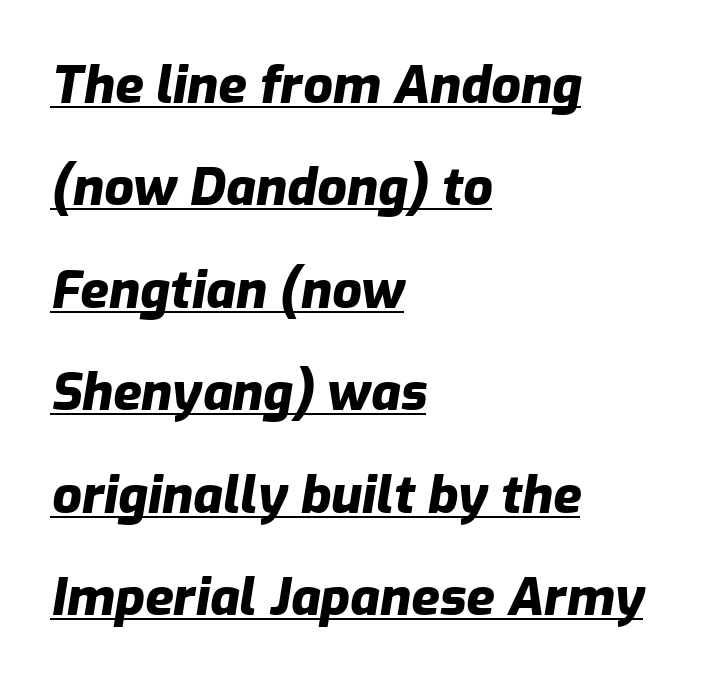
The image shows 52 px heavy type, italic (leaning right); set left-aligned, loose line spacing (1.97x), normal letter spacing, underlined; low stroke contrast and a medium x-height.
